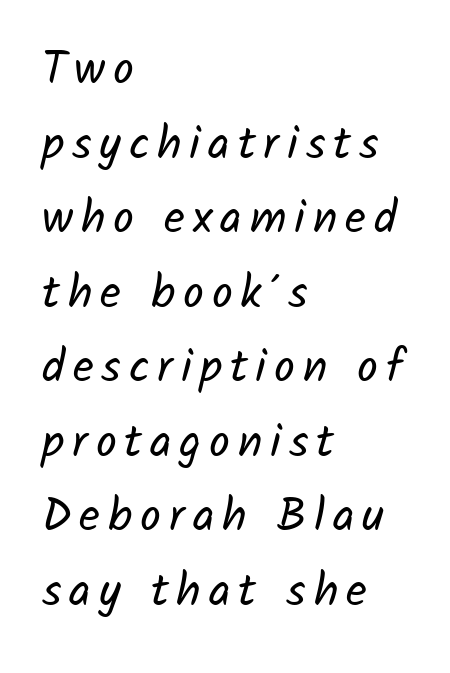
Q: Is the text bold? A: No.
Q: Is the typeface a serif or a sans-serif typeface? A: Sans-serif.
Q: Is the text underlined? A: No.
Q: How is the paragraph aligned? A: Left-aligned.
Q: Is the spacing between lines tight, normal or loose? A: Normal.
Q: Width (condensed, normal, or wide)? A: Normal.
Q: Stroke contrast? A: Low.
Q: x-height? A: Medium.
Q: Monospaced? A: No.
